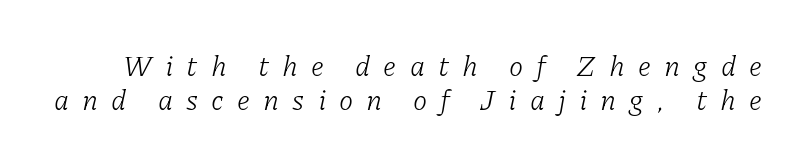
Q: Is the text bold? A: No.
Q: Is the text italic (slanted)? A: Yes, it leans right by about 11 degrees.
Q: Is the typeface a serif or a sans-serif typeface? A: Serif.
Q: Is the text underlined? A: No.
Q: Is the spacing between letters normal or unusually wide? A: Unusually wide.
Q: Width (condensed, normal, or wide)? A: Normal.
Q: Stroke contrast? A: Low.
Q: x-height? A: Medium.
Q: Monospaced? A: No.
